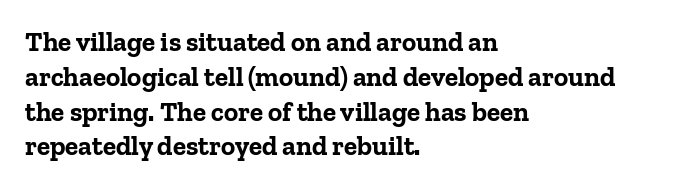
Q: Is the text bold? A: Yes.
Q: Is the text italic (slanted)? A: No, it is upright.
Q: Is the text underlined? A: No.
Q: How is the paragraph aligned? A: Left-aligned.
Q: Is the spacing between letters normal or unusually wide? A: Normal.
Q: Is the spacing between lines tight, normal or loose? A: Normal.
